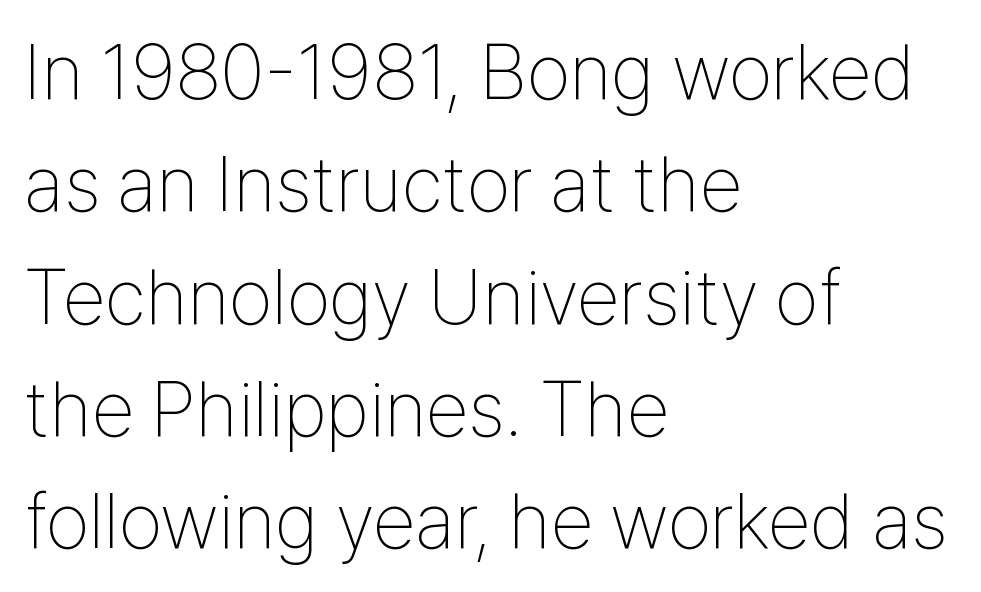
Lines of text with bare space underneath. The typesetter chose a ragged-right arrangement here. Is there any slant? The stems are plumb. You could not count columns in this text — the font is proportionally spaced.
